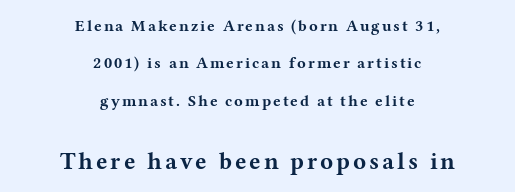
Q: Is the text bold? A: Yes.
Q: Is the text italic (slanted)? A: No, it is upright.
Q: Is the text underlined? A: No.
Q: How is the paragraph aligned? A: Centered.
Q: Is the spacing between lines tight, normal or loose? A: Loose.
Q: Which block of text is set in a larger size, the first (top) or the second (bottom)? A: The second (bottom) one.
